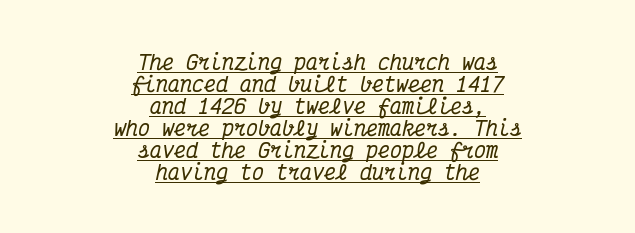
{"italic": "yes", "lean": "right", "slant_degrees": 12, "underline": "yes", "align": "center", "line_spacing": "tight", "line_spacing_ratio": 1.1, "letter_spacing": "normal", "letter_spacing_em": 0.0, "glyph_px": 20}
